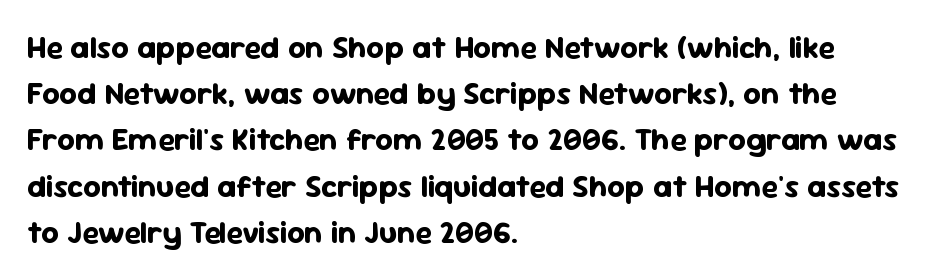
Q: Is the text bold? A: Yes.
Q: Is the text italic (slanted)? A: No, it is upright.
Q: Is the typeface a serif or a sans-serif typeface? A: Sans-serif.
Q: Is the text underlined? A: No.
Q: How is the paragraph aligned? A: Left-aligned.
Q: Is the spacing between letters normal or unusually wide? A: Normal.
Q: Is the spacing between lines tight, normal or loose? A: Normal.
Q: Width (condensed, normal, or wide)? A: Normal.
Q: Stroke contrast? A: Low.
Q: x-height? A: Medium.
Q: Monospaced? A: No.
